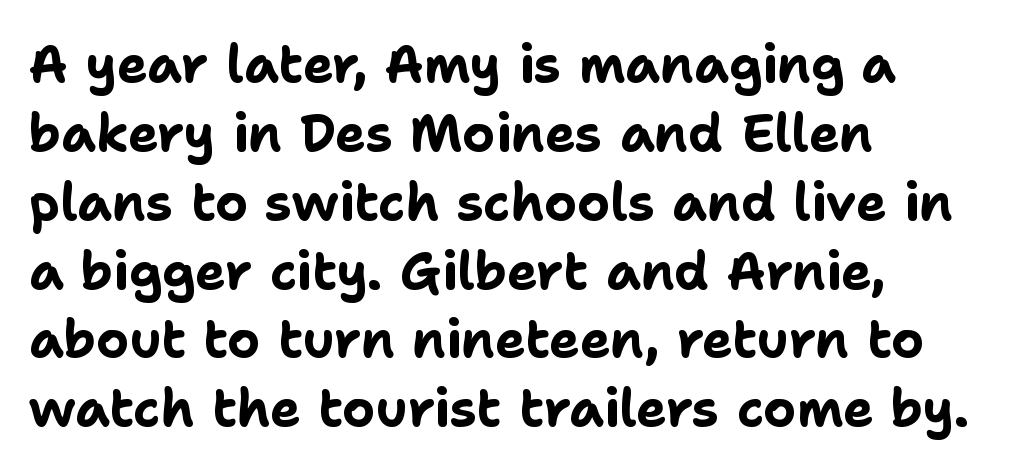
Tracking here is standard; glyphs follow each other at the usual distance. Typographically, this falls in the sans-serif category. In CSS terms this would be text-align: left. A typesetter would call this leading conventional body-copy spacing. Is there any slant? The stems are plumb. Note the varied advance widths — an 'i' is clearly narrower than an 'm'.
